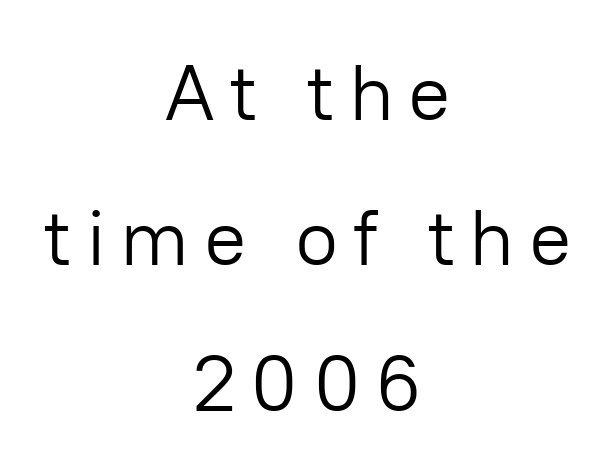
Q: Is the text bold? A: No.
Q: Is the text italic (slanted)? A: No, it is upright.
Q: Is the typeface a serif or a sans-serif typeface? A: Sans-serif.
Q: Is the text underlined? A: No.
Q: How is the paragraph aligned? A: Centered.
Q: Width (condensed, normal, or wide)? A: Normal.
Q: Stroke contrast? A: Low.
Q: x-height? A: Medium.
Q: Monospaced? A: No.
